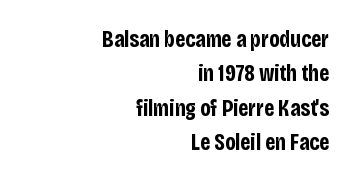
The image shows 23 px bold type, upright; set right-aligned, normal line spacing (1.49x), normal letter spacing, not underlined.
